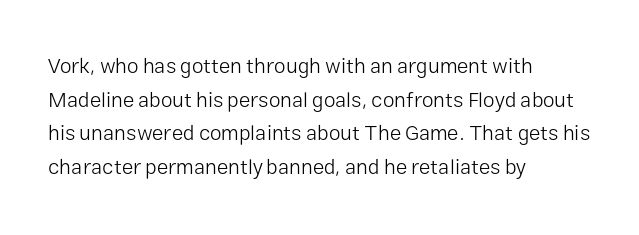
The image shows 21 px text type, upright; set left-aligned, normal line spacing (1.6x), normal letter spacing, not underlined.
